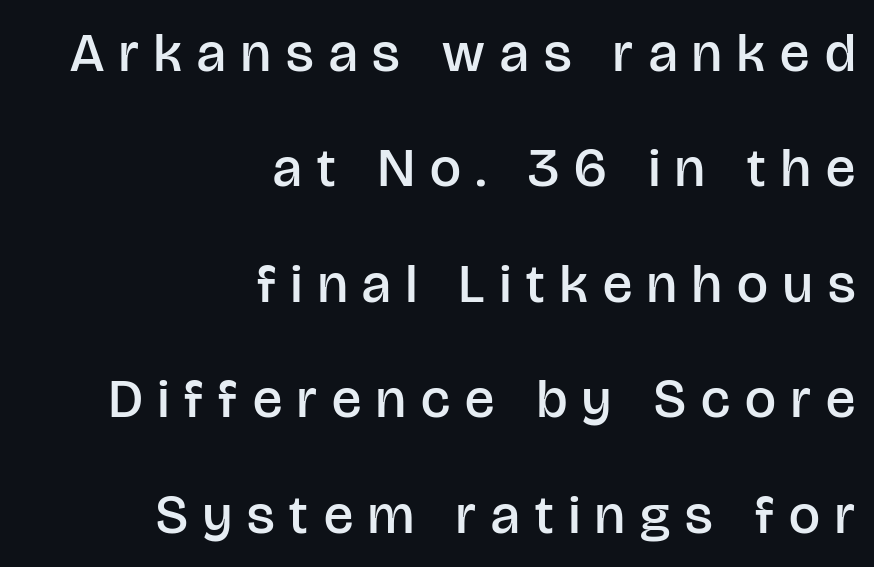
Q: Is the text bold? A: Semi-bold.
Q: Is the text italic (slanted)? A: No, it is upright.
Q: Is the typeface a serif or a sans-serif typeface? A: Sans-serif.
Q: Is the text underlined? A: No.
Q: How is the paragraph aligned? A: Right-aligned.
Q: Is the spacing between letters normal or unusually wide? A: Unusually wide.
Q: Is the spacing between lines tight, normal or loose? A: Loose.
Q: Width (condensed, normal, or wide)? A: Normal.
Q: Stroke contrast? A: Low.
Q: x-height? A: Large.
Q: Monospaced? A: No.
